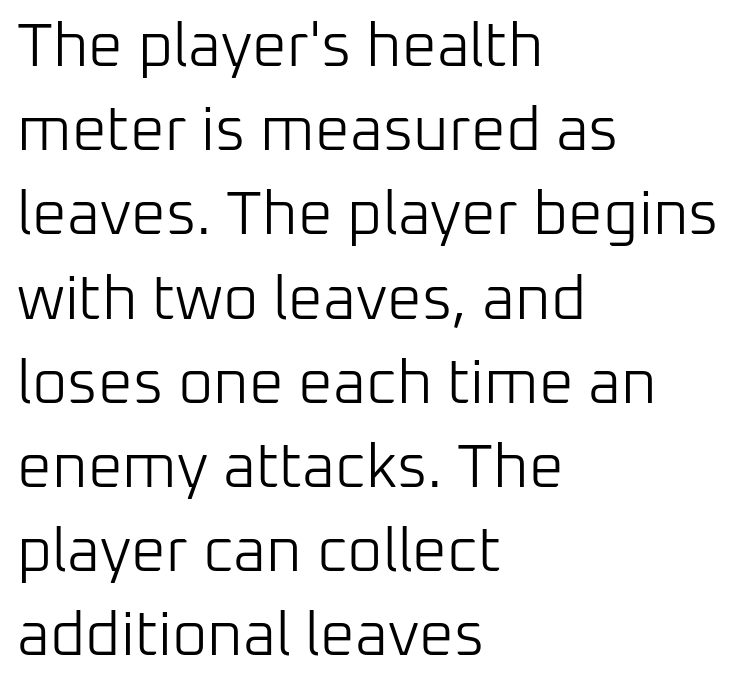
{"serif": "no", "italic": "no", "bold": "no", "weight": "light", "width": "normal", "stroke_contrast": "low", "x_height": "medium", "monospaced": "no", "underline": "no", "align": "left", "line_spacing": "normal", "line_spacing_ratio": 1.38, "letter_spacing": "normal", "letter_spacing_em": 0.0, "glyph_px": 61}
